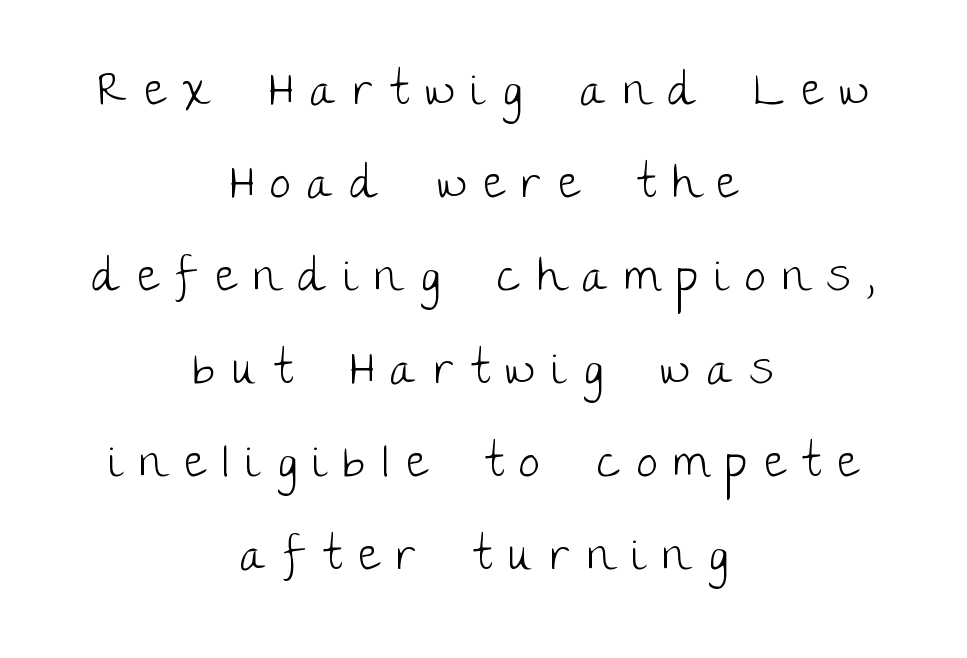
The image shows 47 px light sans-serif type, upright; set centered, loose line spacing (1.98x), unusually wide letter spacing (+0.36 em), not underlined; low stroke contrast and a large x-height.
